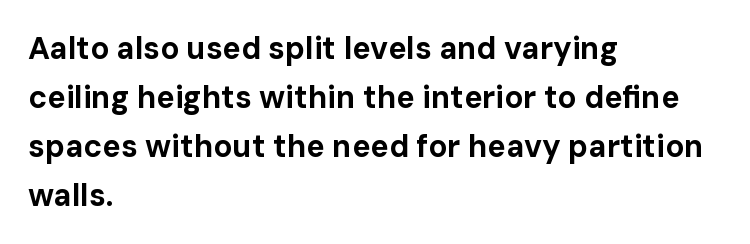
Q: Is the text bold? A: Yes.
Q: Is the text italic (slanted)? A: No, it is upright.
Q: Is the typeface a serif or a sans-serif typeface? A: Sans-serif.
Q: Is the text underlined? A: No.
Q: How is the paragraph aligned? A: Left-aligned.
Q: Is the spacing between letters normal or unusually wide? A: Normal.
Q: Is the spacing between lines tight, normal or loose? A: Normal.
Q: Width (condensed, normal, or wide)? A: Normal.
Q: Stroke contrast? A: Low.
Q: x-height? A: Medium.
Q: Monospaced? A: No.
